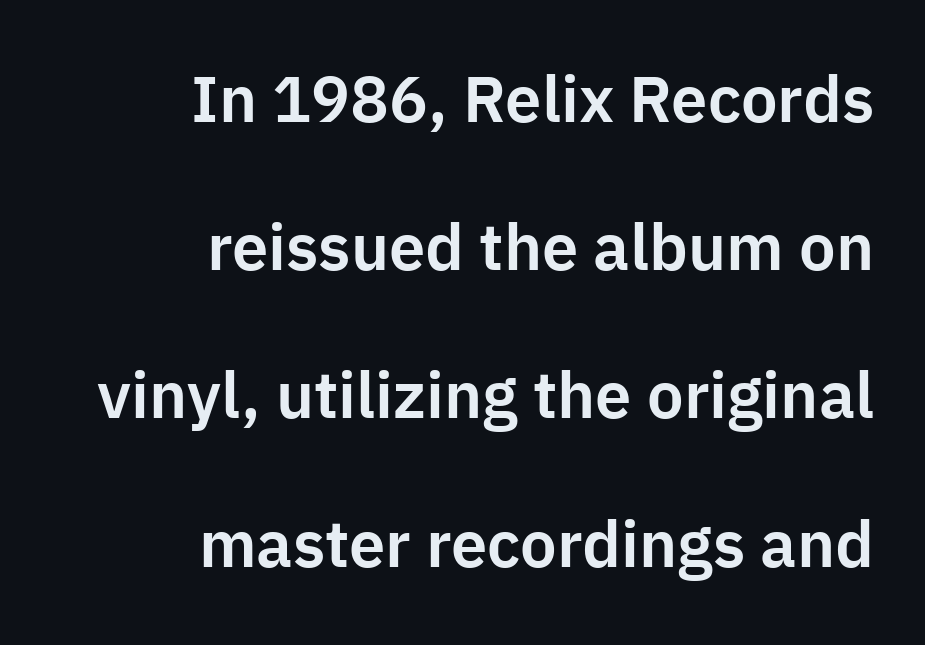
{"serif": "no", "italic": "no", "width": "normal", "stroke_contrast": "low", "x_height": "medium", "monospaced": "no", "underline": "no", "align": "right", "line_spacing": "loose", "line_spacing_ratio": 2.28, "letter_spacing": "normal", "letter_spacing_em": 0.0, "glyph_px": 65}
